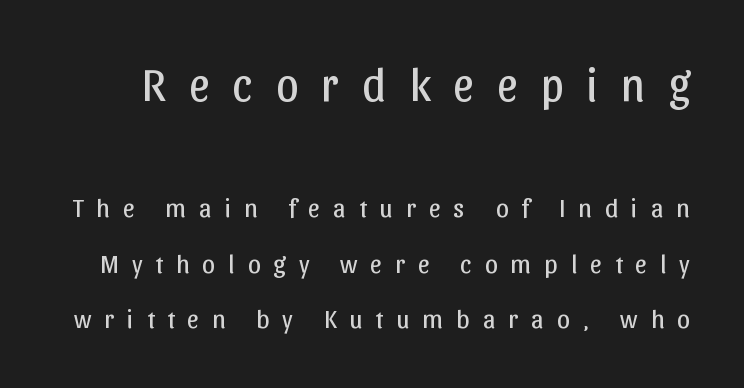
Q: Is the text bold? A: No.
Q: Is the text italic (slanted)? A: No, it is upright.
Q: Is the typeface a serif or a sans-serif typeface? A: Sans-serif.
Q: Is the text underlined? A: No.
Q: Is the spacing between letters normal or unusually wide? A: Unusually wide.
Q: Is the spacing between lines tight, normal or loose? A: Loose.
Q: Which block of text is set in a larger size, the first (top) or the second (bottom)? A: The first (top) one.
Q: Width (condensed, normal, or wide)? A: Normal.
Q: Stroke contrast? A: Low.
Q: x-height? A: Medium.
Q: Monospaced? A: No.
